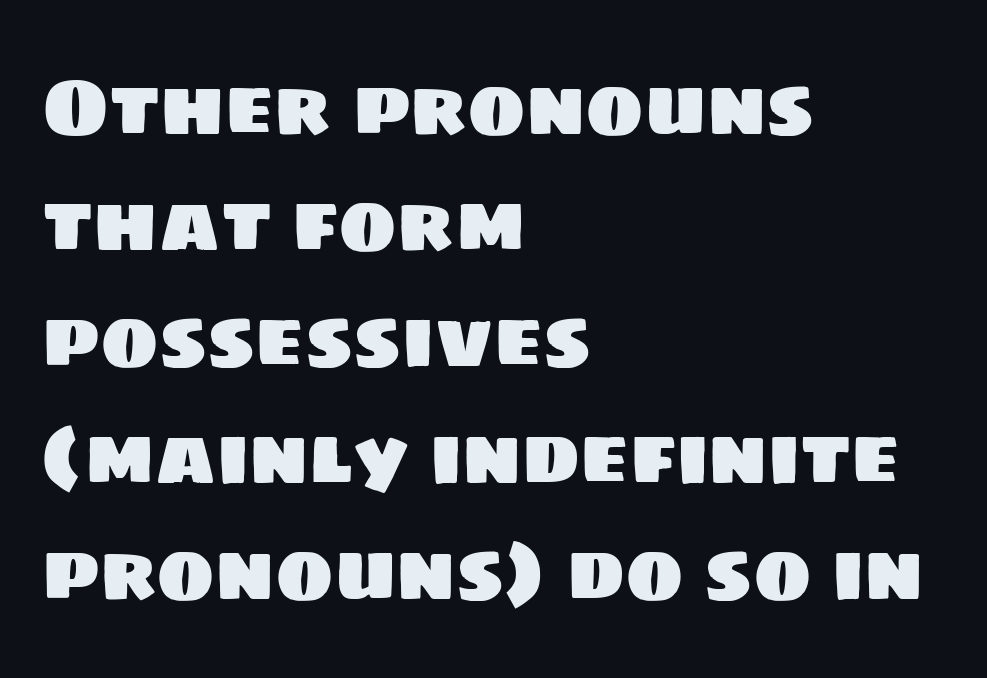
Q: Is the typeface a serif or a sans-serif typeface? A: Sans-serif.
Q: Is the text underlined? A: No.
Q: How is the paragraph aligned? A: Left-aligned.
Q: Is the spacing between letters normal or unusually wide? A: Normal.
Q: Is the spacing between lines tight, normal or loose? A: Normal.
Q: Width (condensed, normal, or wide)? A: Normal.
Q: Stroke contrast? A: Low.
Q: x-height? A: Large.
Q: Monospaced? A: No.
